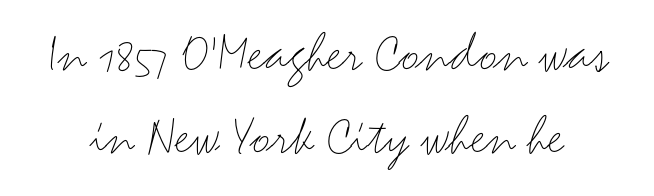
Q: Is the text bold? A: No.
Q: Is the text italic (slanted)? A: Yes.
Q: Is the typeface a serif or a sans-serif typeface? A: Sans-serif.
Q: Is the text underlined? A: No.
Q: Is the spacing between letters normal or unusually wide? A: Normal.
Q: Is the spacing between lines tight, normal or loose? A: Normal.
Q: Width (condensed, normal, or wide)? A: Wide.
Q: Stroke contrast? A: Medium.
Q: x-height? A: Small.
Q: Monospaced? A: No.
